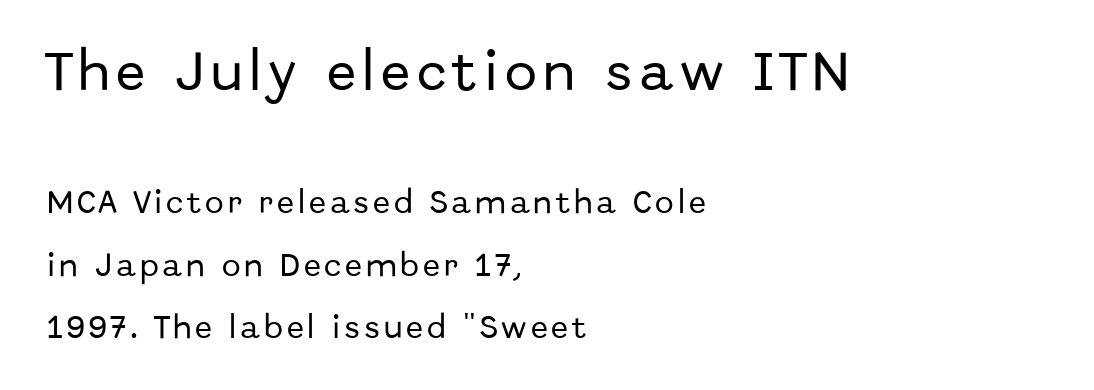
Compared with typical paragraphs, the rows here are farther apart. Spacing verdict: proportional, widths tailored to each character. The passage shown begins with its larger block and ends with its smaller one. Do the letters lean? They stand straight. Just letters on the line, the space beneath them empty. Casual observation: everything's shoved over to the left.
